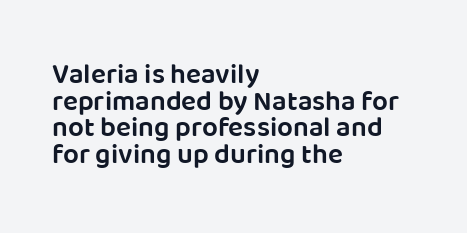
Q: Is the text bold? A: Semi-bold.
Q: Is the text italic (slanted)? A: No, it is upright.
Q: Is the typeface a serif or a sans-serif typeface? A: Sans-serif.
Q: Is the text underlined? A: No.
Q: How is the paragraph aligned? A: Left-aligned.
Q: Is the spacing between letters normal or unusually wide? A: Normal.
Q: Is the spacing between lines tight, normal or loose? A: Tight.
Q: Width (condensed, normal, or wide)? A: Normal.
Q: Stroke contrast? A: Low.
Q: x-height? A: Large.
Q: Monospaced? A: No.
